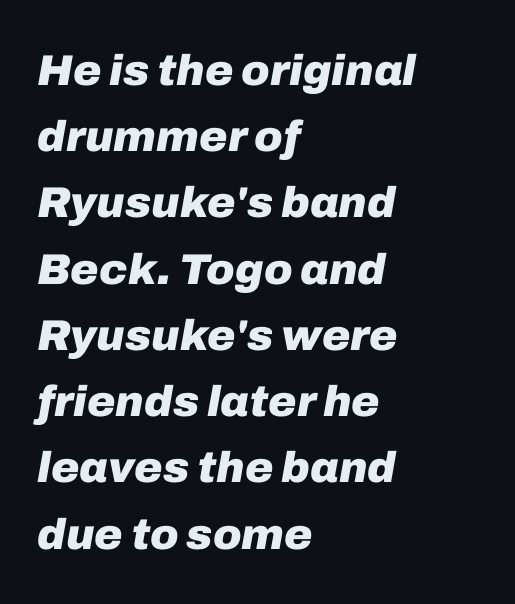
The image shows 43 px heavy type, italic (leaning right); set left-aligned, normal line spacing (1.54x), normal letter spacing, not underlined; low stroke contrast and a medium x-height.
